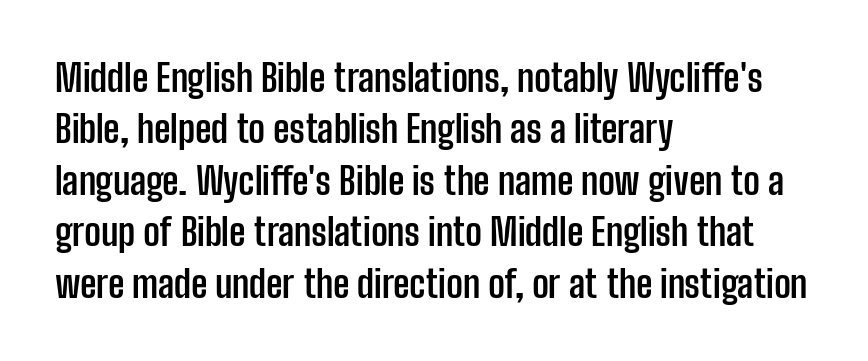
Q: Is the text bold? A: Yes.
Q: Is the text italic (slanted)? A: No, it is upright.
Q: Is the typeface a serif or a sans-serif typeface? A: Sans-serif.
Q: Is the text underlined? A: No.
Q: How is the paragraph aligned? A: Left-aligned.
Q: Is the spacing between letters normal or unusually wide? A: Normal.
Q: Is the spacing between lines tight, normal or loose? A: Normal.
Q: Width (condensed, normal, or wide)? A: Condensed.
Q: Stroke contrast? A: Low.
Q: x-height? A: Medium.
Q: Monospaced? A: No.
